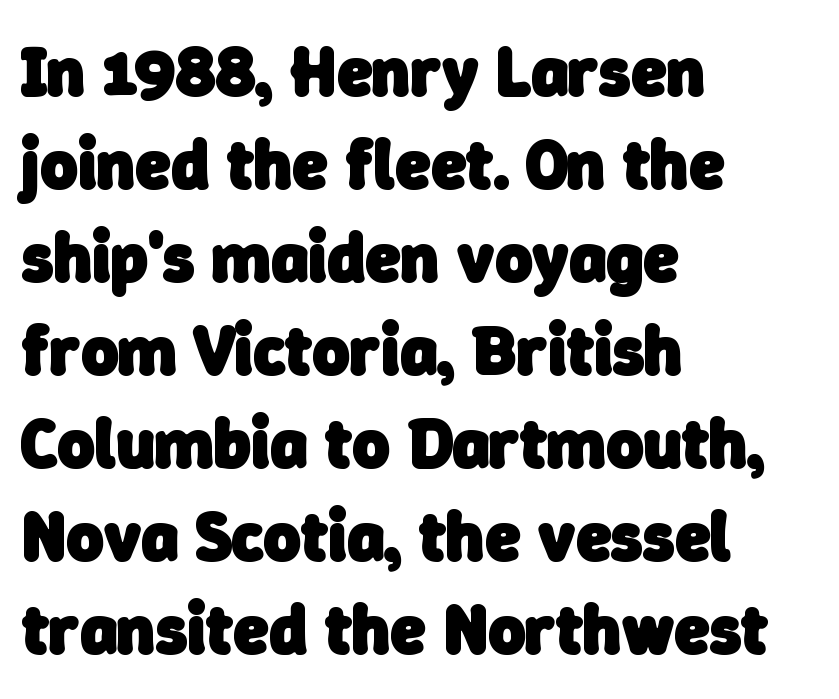
Q: Is the text bold? A: Yes.
Q: Is the typeface a serif or a sans-serif typeface? A: Sans-serif.
Q: Is the text underlined? A: No.
Q: How is the paragraph aligned? A: Left-aligned.
Q: Is the spacing between letters normal or unusually wide? A: Normal.
Q: Is the spacing between lines tight, normal or loose? A: Normal.
Q: Width (condensed, normal, or wide)? A: Normal.
Q: Stroke contrast? A: Low.
Q: x-height? A: Medium.
Q: Monospaced? A: No.
